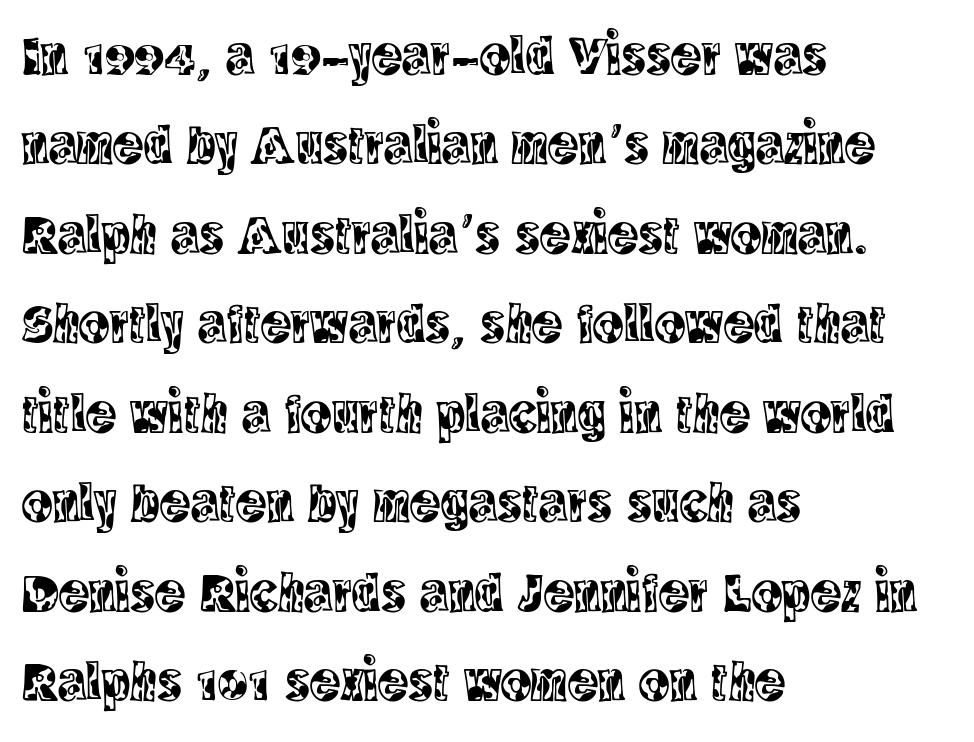
Q: Is the text italic (slanted)? A: No, it is upright.
Q: Is the typeface a serif or a sans-serif typeface? A: Serif.
Q: Is the text underlined? A: No.
Q: How is the paragraph aligned? A: Left-aligned.
Q: Is the spacing between letters normal or unusually wide? A: Normal.
Q: Is the spacing between lines tight, normal or loose? A: Normal.
Q: Width (condensed, normal, or wide)? A: Condensed.
Q: x-height? A: Large.
Q: Monospaced? A: No.
